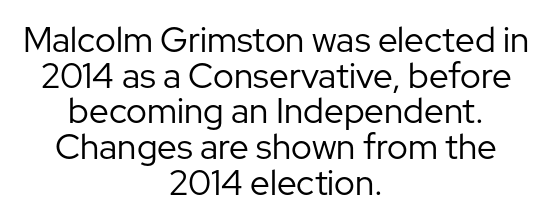
Compared with a typical body face, this is equally light or lighter still. This sample uses an upright cut, with every glyph sitting square on the baseline. Glance below the letters and you will spot only blank space. A typesetter would call this leading minimal, almost set solid.
